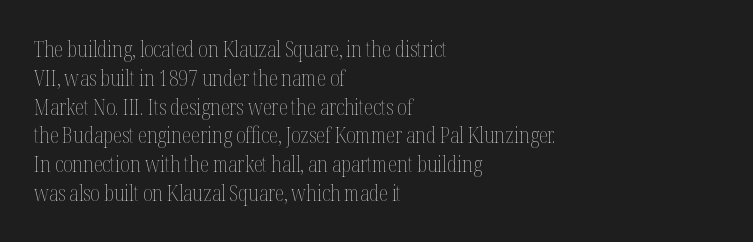
Each new line begins a customary step beneath the previous one. Stems here are at most as thick as an everyday book face. Words appear dense and cohesive because spacing is normal. Descenders hang freely into open space. The axis of the letterforms is exactly vertical.
